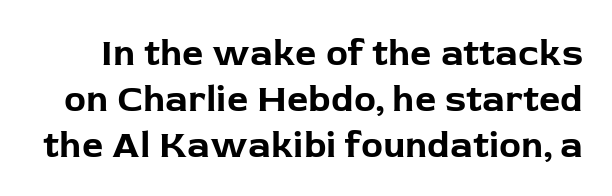
The image shows 37 px bold sans-serif type, upright; set line spacing 1.24x, normal letter spacing, not underlined; low stroke contrast and a medium x-height.
